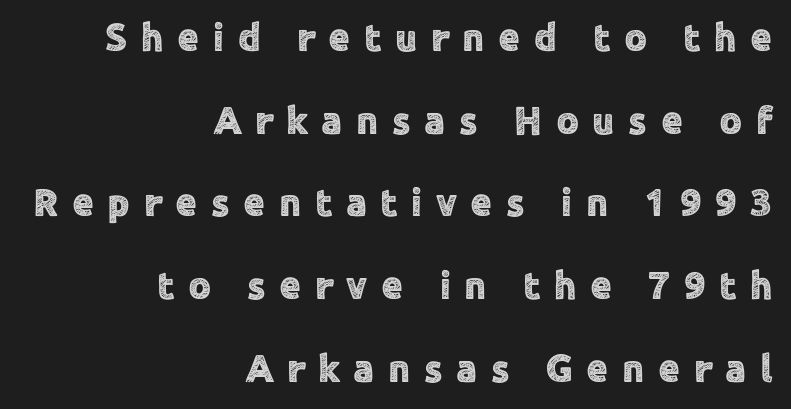
The image shows 39 px sans-serif type, upright; set right-aligned, loose line spacing (2.12x), unusually wide letter spacing (+0.35 em), not underlined; a medium x-height.
